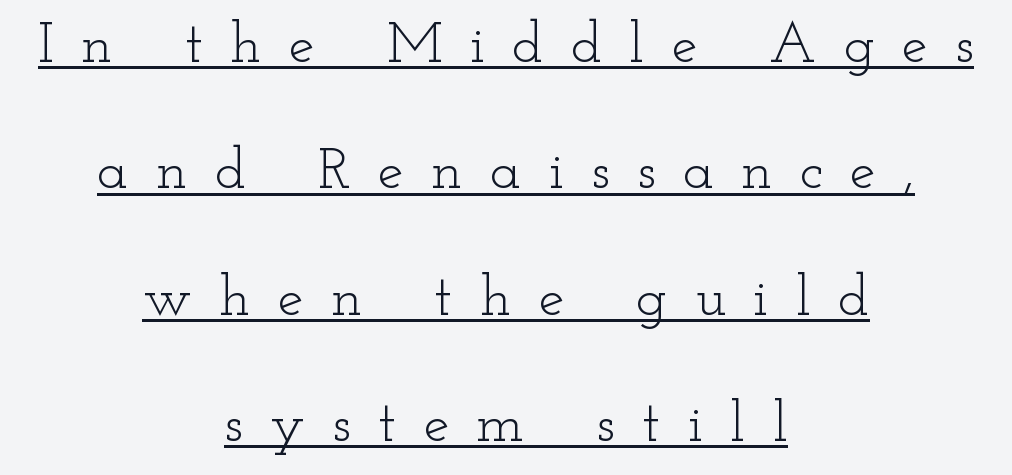
Here the glyphs are tracked loosely, breaking word shapes into spaced letters. The passage is arranged like a title page — every line centered. How would I describe the line gaps? Wide and relaxed. Heft: none added — not bold.
